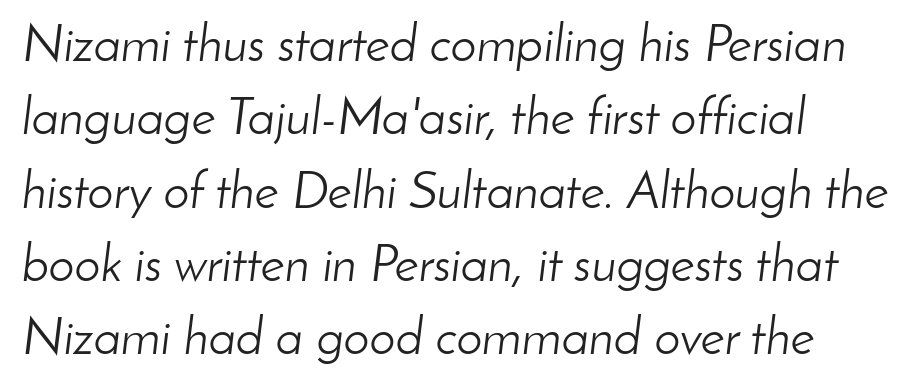
{"italic": "yes", "lean": "right", "slant_degrees": 8, "bold": "no", "weight": "light", "width": "normal", "stroke_contrast": "low", "x_height": "small", "monospaced": "no", "underline": "no", "align": "left", "line_spacing": "normal", "line_spacing_ratio": 1.41, "letter_spacing": "normal", "letter_spacing_em": 0.0, "glyph_px": 52}
